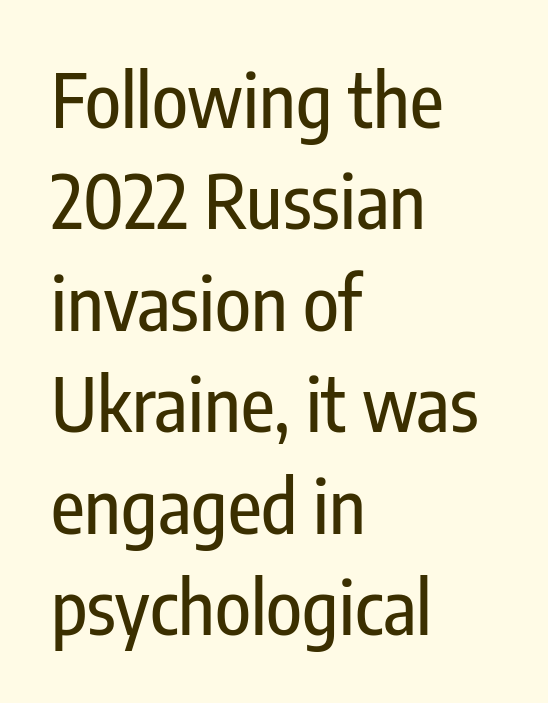
The image shows 74 px condensed sans-serif type, upright; set left-aligned, normal line spacing (1.37x), normal letter spacing, not underlined; low stroke contrast and a medium x-height.
